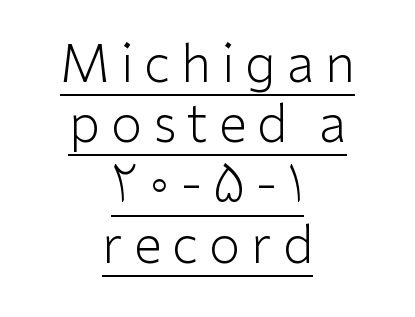
No letter is thick-stroked: the sample isn't bold. Are there feet on the stems? There aren't — it's a sans. Typeset on center — no edge is straight. Character widths vary here, with narrow letters taking less room than wide ones.
